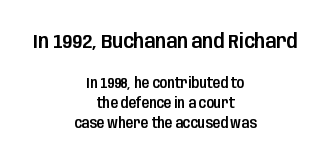
The upper block of text is set noticeably larger than the block beneath it. You can tell it's not italic because the verticals are truly vertical. These lines are centered, leaving both edges ragged. A clean baseline with only descenders dipping below it. Words appear dense and cohesive because spacing is normal.
